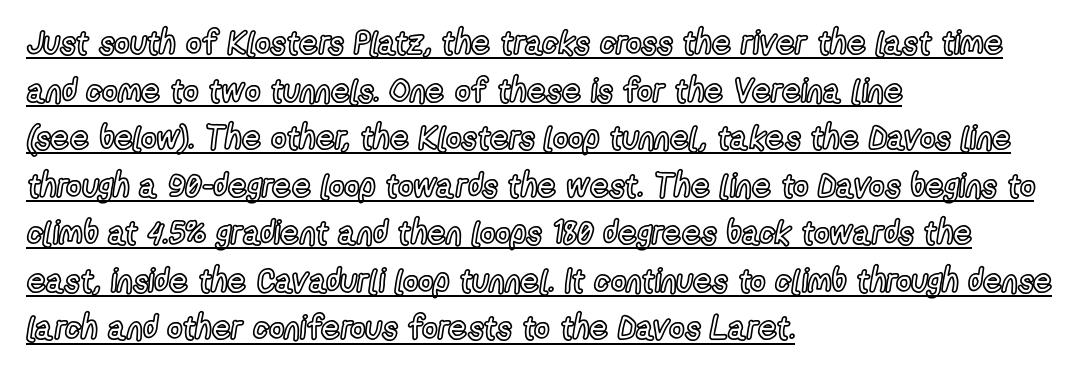
The paragraph has a hard left edge and a soft right edge. Character widths vary here, with narrow letters taking less room than wide ones. A typographer would call this underscored text. No extra tracking has been applied to these lines.
